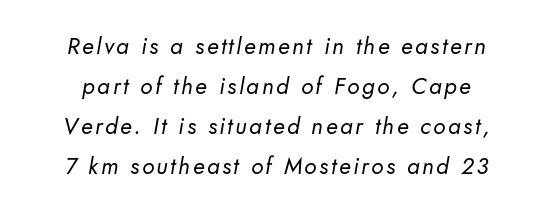
The space directly below the letters is spotless. The font is comparable to plain body text, perhaps lighter. The lines in this sample share a center point and differ in where they start and stop.
